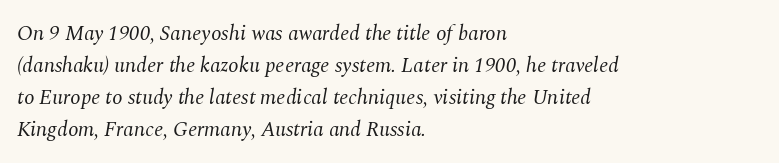
The image shows 21 px text type, italic (leaning right); set left-aligned, normal line spacing (1.52x), normal letter spacing, not underlined.
